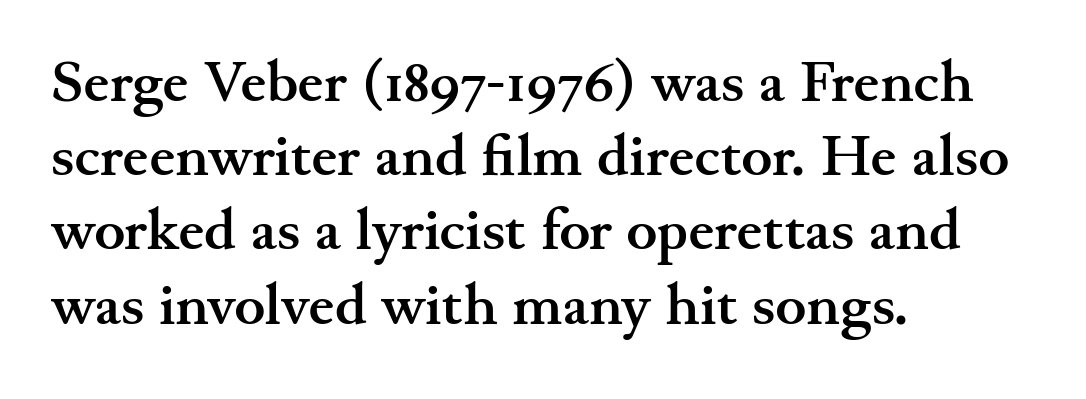
Caption: standard tracking, unaltered. The passage shown stacks its lines at a standard gap. The type sits square on the baseline with zero lean. Notice how thick the strokes are: this is what a full bold looks like.
